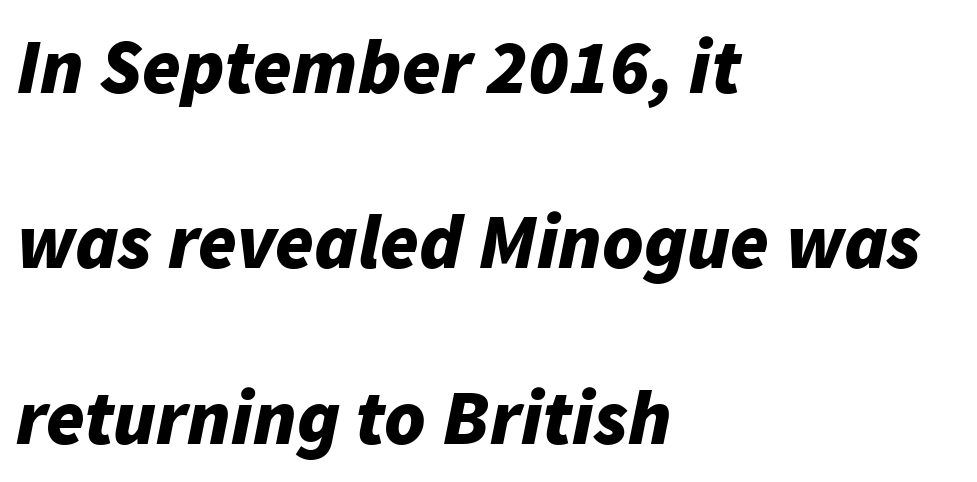
Q: Is the text bold? A: Yes.
Q: Is the text italic (slanted)? A: Yes, it leans right by about 11 degrees.
Q: Is the text underlined? A: No.
Q: How is the paragraph aligned? A: Left-aligned.
Q: Is the spacing between letters normal or unusually wide? A: Normal.
Q: Is the spacing between lines tight, normal or loose? A: Loose.
Q: Width (condensed, normal, or wide)? A: Normal.
Q: Stroke contrast? A: Low.
Q: x-height? A: Medium.
Q: Monospaced? A: No.
